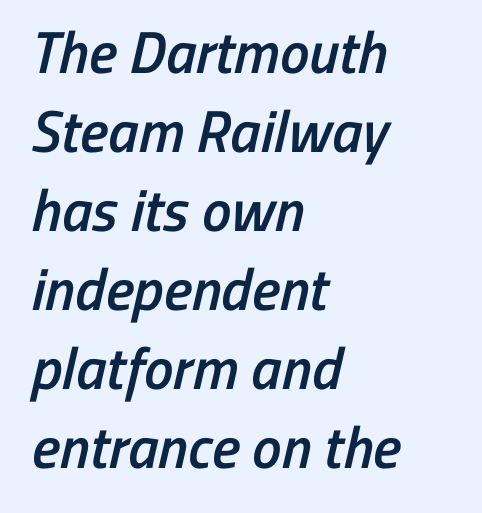
{"serif": "no", "bold": "semi", "weight": "semibold", "width": "condensed", "stroke_contrast": "low", "x_height": "medium", "monospaced": "no", "underline": "no", "align": "left", "line_spacing": "normal", "line_spacing_ratio": 1.34, "letter_spacing": "normal", "letter_spacing_em": 0.0, "glyph_px": 59}
